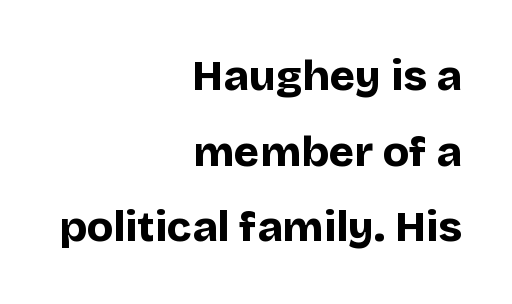
This sample is right-justified, so line beginnings fall wherever the words allow. Is this a fixed-width face? No — the glyphs have proportional, varying widths. Typographic density is high because the face is bold. The type family on display is of the sans-serif kind.
